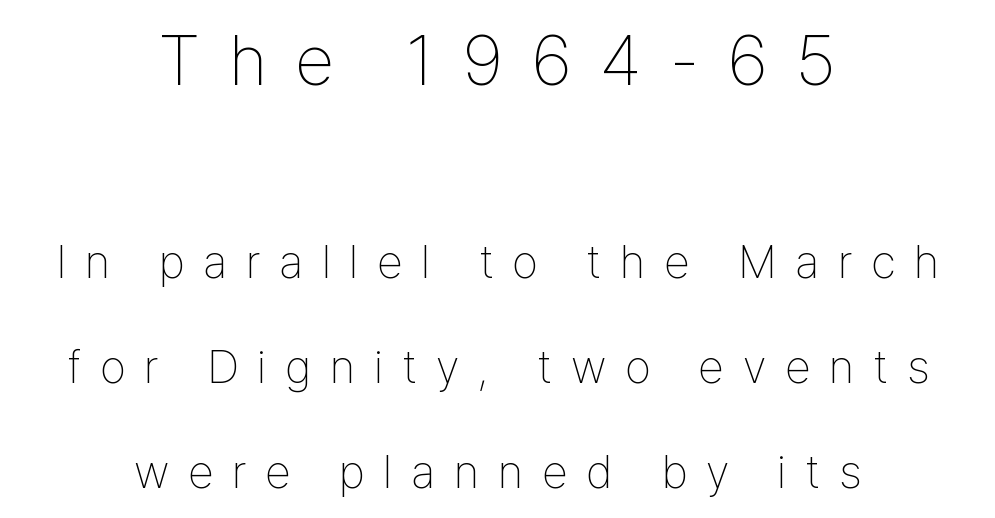
The image shows 71 px thin, condensed sans-serif type, upright; set centered, loose line spacing (2.24x), unusually wide letter spacing (+0.4 em), not underlined; the first (top) block is 1.51x larger; low stroke contrast and a medium x-height.
